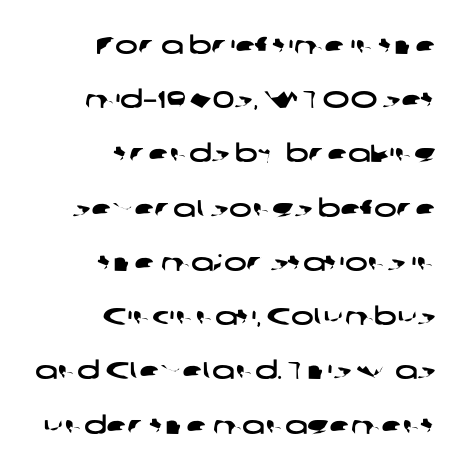
{"underline": "no", "align": "right", "line_spacing": "loose", "line_spacing_ratio": 2.26, "letter_spacing": "normal", "letter_spacing_em": 0.0, "glyph_px": 24}
